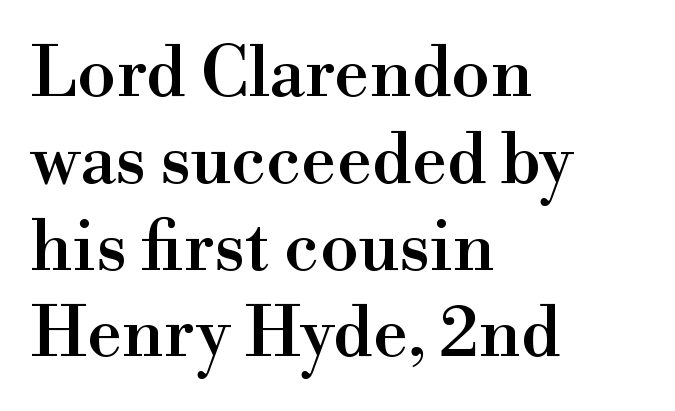
The image shows 70 px serif type, upright; set left-aligned, line spacing 1.24x, normal letter spacing, not underlined; a small x-height.
